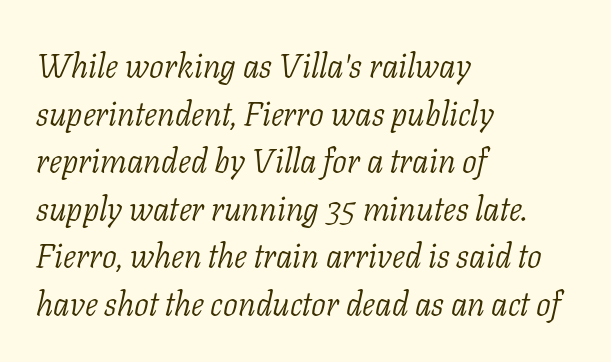
Q: Is the text bold? A: No.
Q: Is the text italic (slanted)? A: Yes, it leans right by about 11 degrees.
Q: Is the typeface a serif or a sans-serif typeface? A: Serif.
Q: Is the text underlined? A: No.
Q: How is the paragraph aligned? A: Left-aligned.
Q: Is the spacing between letters normal or unusually wide? A: Normal.
Q: Is the spacing between lines tight, normal or loose? A: Normal.
Q: Width (condensed, normal, or wide)? A: Normal.
Q: Stroke contrast? A: Low.
Q: x-height? A: Medium.
Q: Monospaced? A: No.
